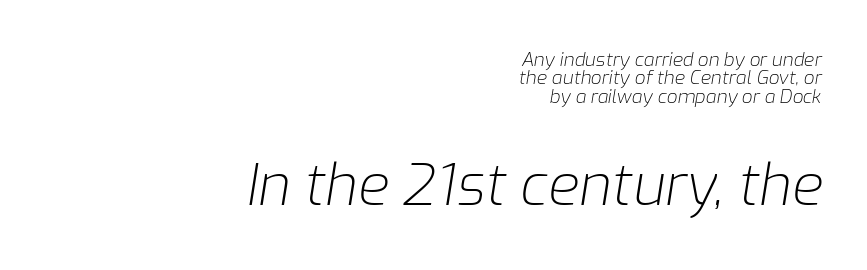
The image shows 57 px light type, italic (leaning right); set right-aligned, tight line spacing (0.97x), normal letter spacing, not underlined; the second (bottom) block is 3.0x larger; low stroke contrast and a medium x-height.
